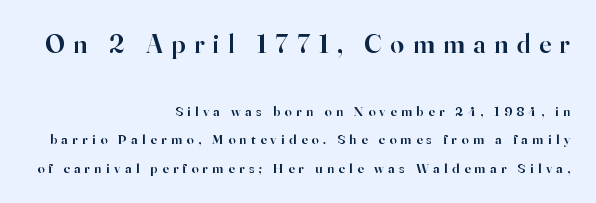
Interline gaps are noticeably wide in this sample. A fair bit of extra ink — the face is semibold, not bold. The block sitting higher on the canvas is the one with enlarged characters. Teacher's note: observe the even right margin — that is flush-right alignment. Glyph-to-glyph distance is far greater than everyday printed text.
